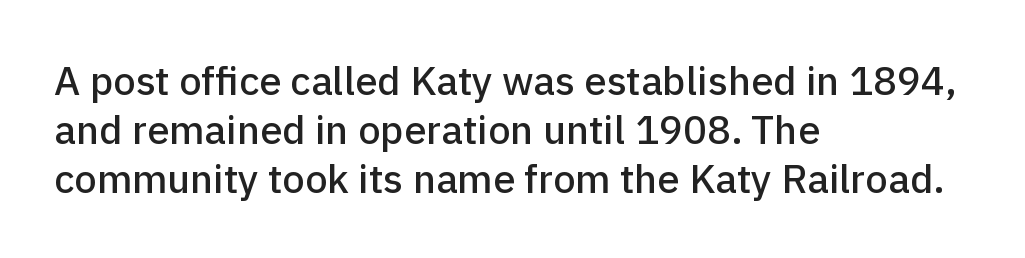
{"serif": "no", "italic": "no", "width": "normal", "stroke_contrast": "low", "x_height": "medium", "monospaced": "no", "underline": "no", "align": "left", "line_spacing_ratio": 1.22, "letter_spacing": "normal", "letter_spacing_em": 0.0, "glyph_px": 40}
